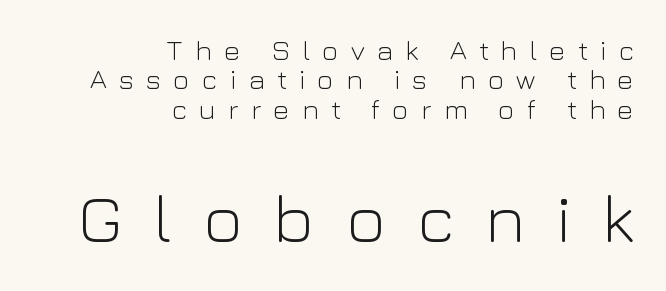
{"serif": "no", "italic": "no", "bold": "no", "weight": "light", "width": "normal", "stroke_contrast": "low", "x_height": "medium", "monospaced": "no", "underline": "no", "align": "right", "line_spacing": "tight", "line_spacing_ratio": 1.05, "letter_spacing": "wide", "letter_spacing_em": 0.44, "larger_block": "second", "size_ratio": 2.46, "glyph_px": 69}
